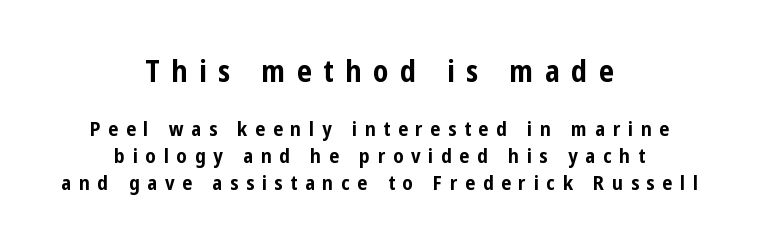
Bigger letters appear in the top chunk; the bottom chunk is reduced. Leading: standard. The typesetter chose a symmetrical, centered arrangement here. Is this a fixed-width face? No — the glyphs have proportional, varying widths. Designer's note — italics off, roman on.
